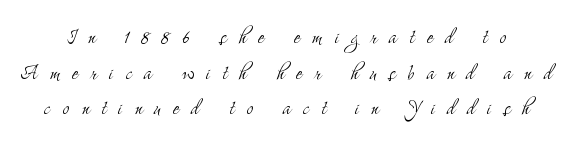
{"bold": "no", "underline": "no", "line_spacing": "normal", "line_spacing_ratio": 1.37, "letter_spacing": "wide", "letter_spacing_em": 0.47, "glyph_px": 26}
